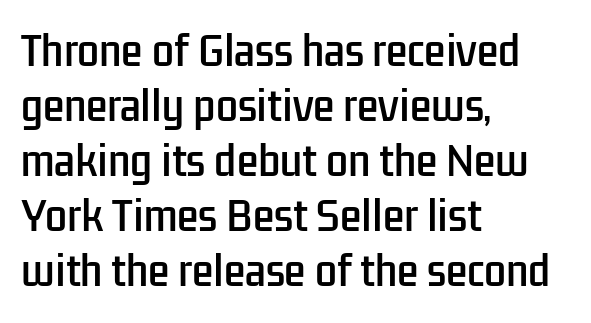
The image shows 39 px condensed sans-serif type, upright; set left-aligned, normal line spacing (1.41x), normal letter spacing, not underlined; low stroke contrast and a medium x-height.
